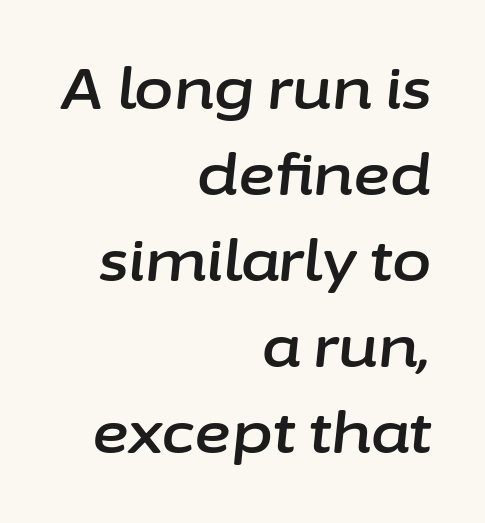
The image shows 57 px text type, italic (leaning right); set right-aligned, normal line spacing (1.51x), normal letter spacing, not underlined; low stroke contrast and a medium x-height.
